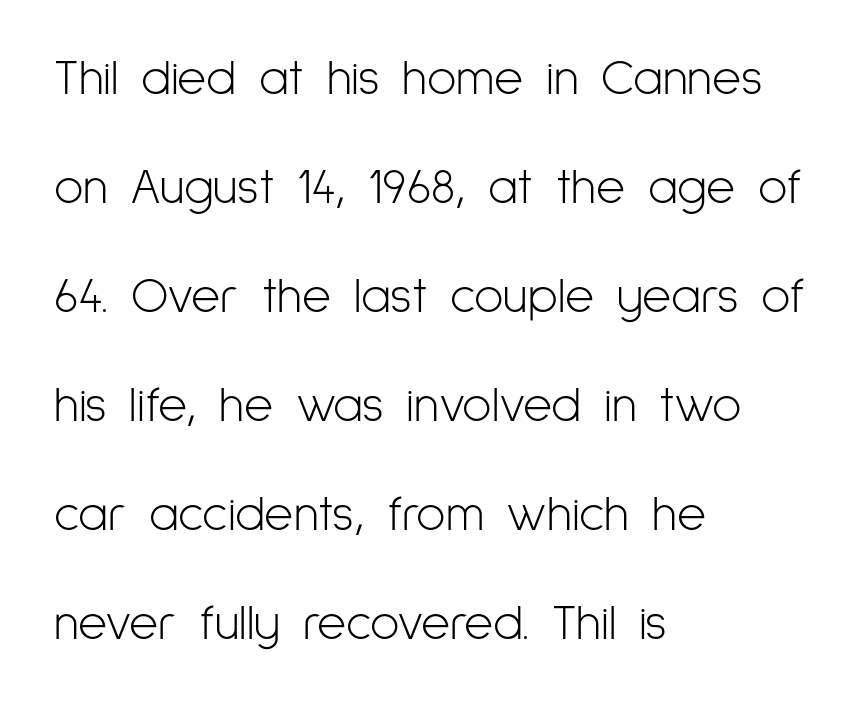
The characters display no serif detailing; their extremities are plain. The gaps between neighbouring characters are ordinary and unremarkable. These lines stack with their left ends in a neat column. Nobody drew a line under any word here. Loosely led — the rows are spread out.
